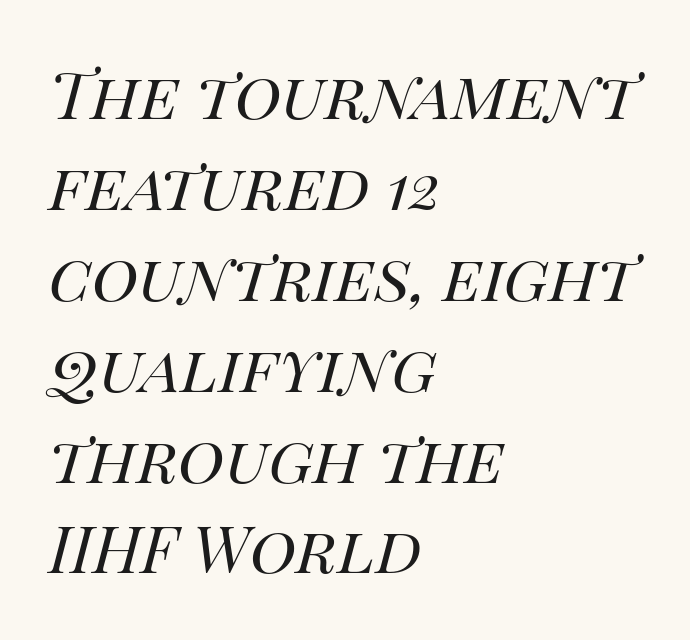
The image shows 64 px regular-weight type, italic (leaning right); set left-aligned, normal line spacing (1.42x), normal letter spacing, not underlined; high stroke contrast and a large x-height.
